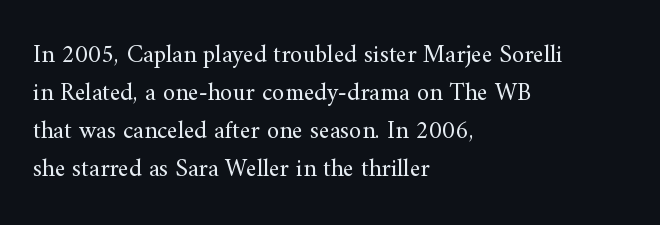
The font's upright variant was chosen for this text. The specimen omits any rule beneath the text block's lines. All the whitespace from short lines collects on the right. Tracking here is standard; glyphs follow each other at the usual distance.
